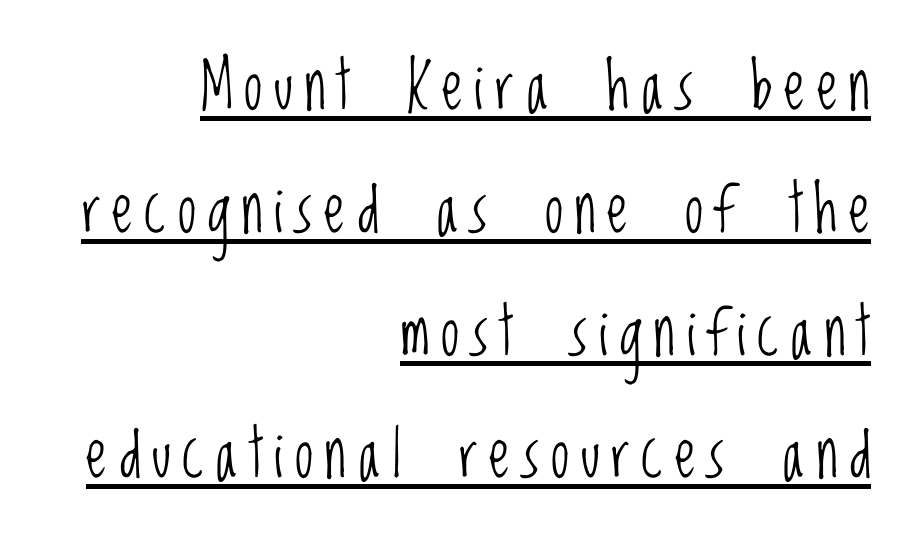
{"serif": "no", "italic": "no", "bold": "no", "weight": "light", "width": "condensed", "stroke_contrast": "low", "x_height": "large", "monospaced": "no", "underline": "yes", "align": "right", "line_spacing_ratio": 1.86, "glyph_px": 66}
